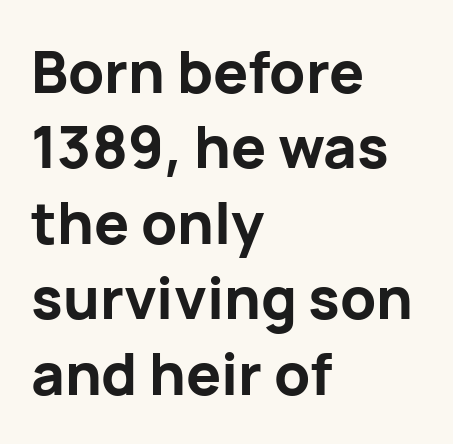
The image shows 58 px bold sans-serif type, upright; set left-aligned, normal line spacing (1.3x), normal letter spacing, not underlined; low stroke contrast and a medium x-height.
